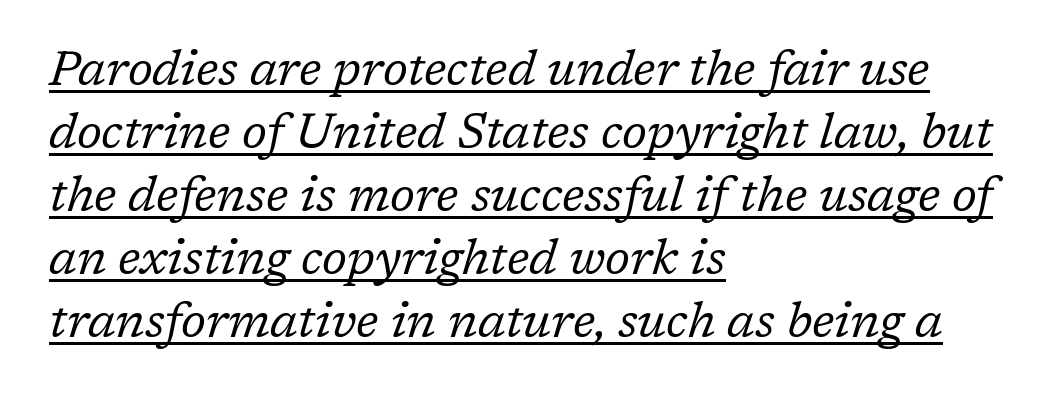
The image shows 48 px regular-weight serif type, italic (leaning right); set left-aligned, normal line spacing (1.31x), normal letter spacing, underlined; low stroke contrast and a medium x-height.
